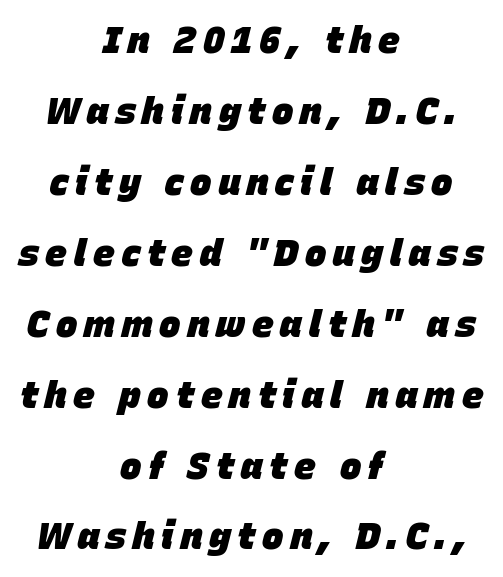
If you drew a line through each stem, it would be angled. Is the block centered? Yes — each line is placed symmetrically about the middle. Heavy-handed strokes throughout: this text is bold. The leading is generous, giving the passage an open texture. Just letters on the line, the space beneath them empty. This sample has the flowing, uneven cadence of proportional lettering.
